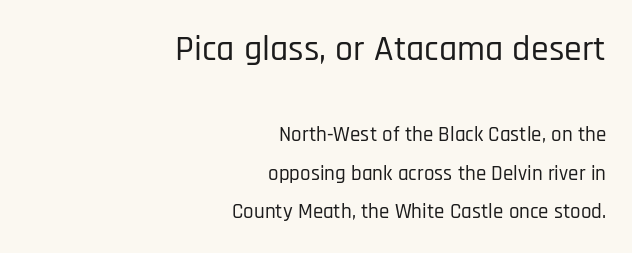
Q: Is the text italic (slanted)? A: No, it is upright.
Q: Is the typeface a serif or a sans-serif typeface? A: Sans-serif.
Q: Is the text underlined? A: No.
Q: How is the paragraph aligned? A: Right-aligned.
Q: Is the spacing between letters normal or unusually wide? A: Normal.
Q: Which block of text is set in a larger size, the first (top) or the second (bottom)? A: The first (top) one.
Q: Width (condensed, normal, or wide)? A: Condensed.
Q: Stroke contrast? A: Low.
Q: x-height? A: Large.
Q: Monospaced? A: No.
